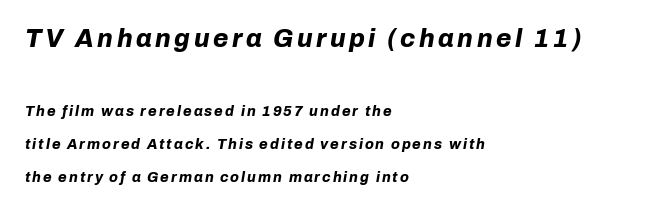
Q: Is the text bold? A: Yes.
Q: Is the text italic (slanted)? A: Yes, it leans right by about 10 degrees.
Q: Is the text underlined? A: No.
Q: How is the paragraph aligned? A: Left-aligned.
Q: Is the spacing between lines tight, normal or loose? A: Loose.
Q: Which block of text is set in a larger size, the first (top) or the second (bottom)? A: The first (top) one.
